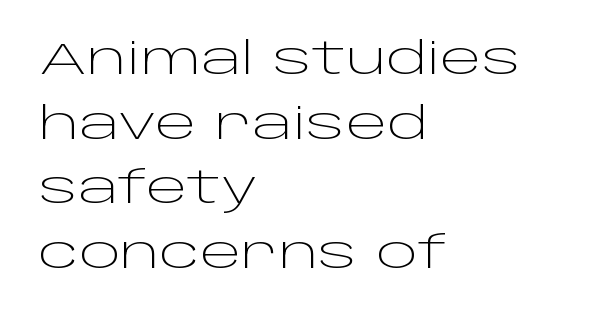
Q: Is the text bold? A: No.
Q: Is the text italic (slanted)? A: No, it is upright.
Q: Is the typeface a serif or a sans-serif typeface? A: Sans-serif.
Q: Is the text underlined? A: No.
Q: How is the paragraph aligned? A: Left-aligned.
Q: Is the spacing between letters normal or unusually wide? A: Normal.
Q: Is the spacing between lines tight, normal or loose? A: Normal.
Q: Width (condensed, normal, or wide)? A: Wide.
Q: Stroke contrast? A: Low.
Q: x-height? A: Large.
Q: Monospaced? A: No.
